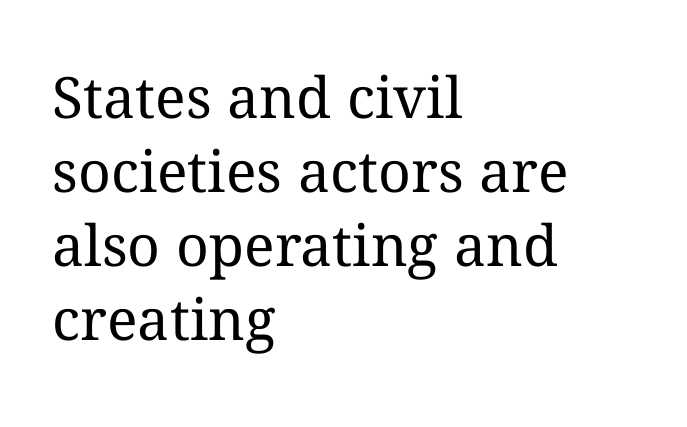
The image shows 57 px regular-weight type, upright; set left-aligned, normal line spacing (1.3x), normal letter spacing, not underlined; medium stroke contrast and a medium x-height.
